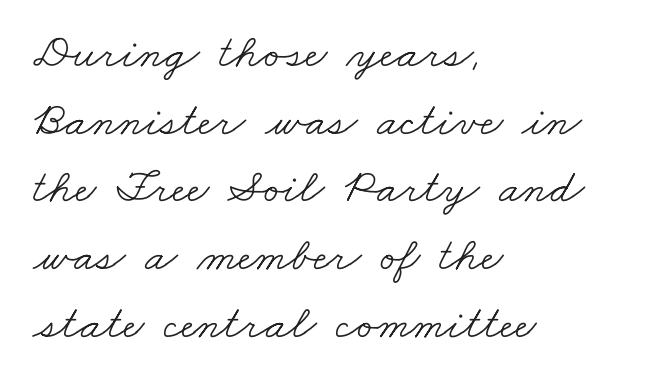
Q: Is the text bold? A: No.
Q: Is the typeface a serif or a sans-serif typeface? A: Serif.
Q: Is the text underlined? A: No.
Q: How is the paragraph aligned? A: Left-aligned.
Q: Is the spacing between letters normal or unusually wide? A: Normal.
Q: Is the spacing between lines tight, normal or loose? A: Normal.
Q: Width (condensed, normal, or wide)? A: Wide.
Q: Stroke contrast? A: Low.
Q: x-height? A: Small.
Q: Monospaced? A: No.
